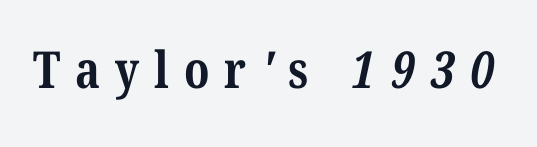
Q: Is the text bold? A: Yes.
Q: Is the typeface a serif or a sans-serif typeface? A: Serif.
Q: Is the text underlined? A: No.
Q: Is the spacing between letters normal or unusually wide? A: Unusually wide.
Q: Width (condensed, normal, or wide)? A: Condensed.
Q: Stroke contrast? A: Medium.
Q: x-height? A: Medium.
Q: Monospaced? A: No.
